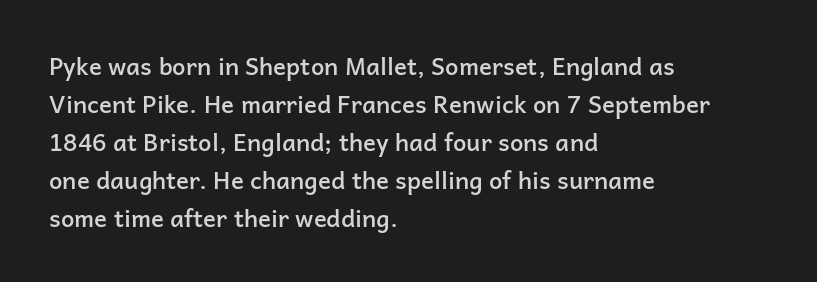
Type without underlining. The rendering keeps characters at their native spacing. It's the straight-up-and-down kind of type. Honestly, the row spacing looks completely unremarkable. One-word summary of the alignment: left. Semibold letterforms, between regular and bold.
